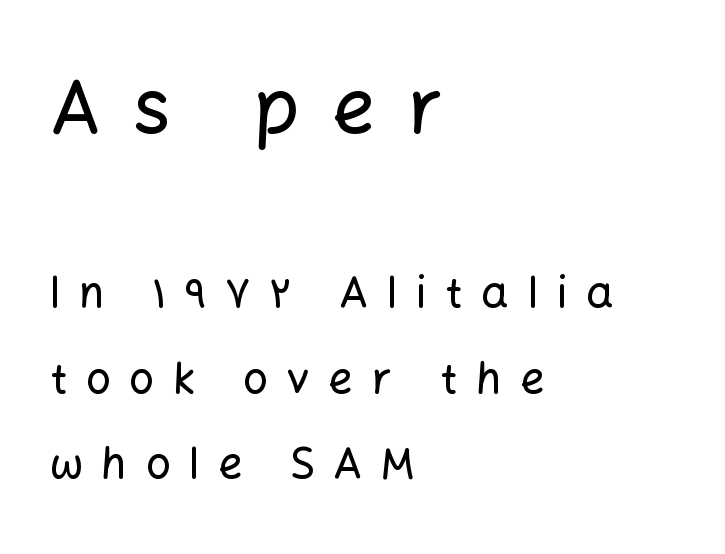
Q: Is the text italic (slanted)? A: No, it is upright.
Q: Is the typeface a serif or a sans-serif typeface? A: Sans-serif.
Q: Is the text underlined? A: No.
Q: How is the paragraph aligned? A: Left-aligned.
Q: Is the spacing between letters normal or unusually wide? A: Unusually wide.
Q: Is the spacing between lines tight, normal or loose? A: Loose.
Q: Which block of text is set in a larger size, the first (top) or the second (bottom)? A: The first (top) one.
Q: Width (condensed, normal, or wide)? A: Normal.
Q: Stroke contrast? A: Low.
Q: x-height? A: Medium.
Q: Monospaced? A: No.
